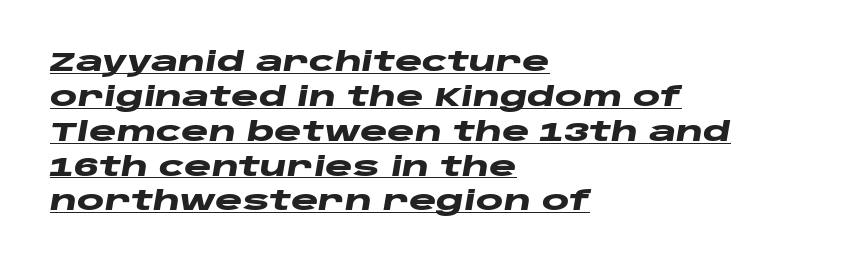
Q: Is the text bold? A: Yes.
Q: Is the text italic (slanted)? A: Yes, it leans right by about 10 degrees.
Q: Is the text underlined? A: Yes.
Q: How is the paragraph aligned? A: Left-aligned.
Q: Is the spacing between letters normal or unusually wide? A: Normal.
Q: Is the spacing between lines tight, normal or loose? A: Normal.
